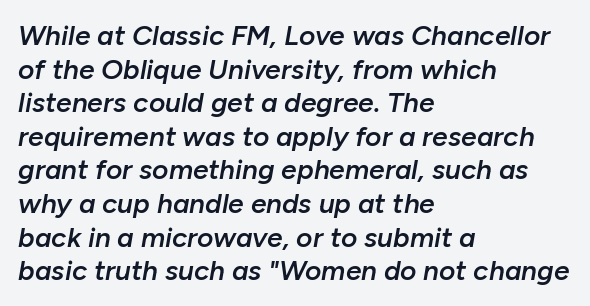
{"italic": "yes", "lean": "right", "slant_degrees": 10, "bold": "semi", "weight": "semibold", "width": "normal", "stroke_contrast": "low", "x_height": "medium", "monospaced": "no", "underline": "no", "align": "left", "line_spacing_ratio": 1.2, "letter_spacing": "normal", "letter_spacing_em": 0.0, "glyph_px": 28}
